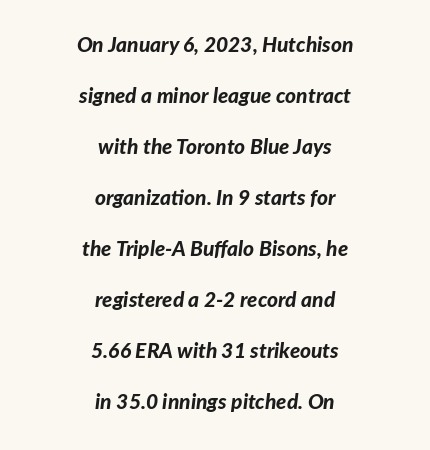
{"italic": "yes", "lean": "right", "slant_degrees": 7, "bold": "yes", "underline": "no", "align": "center", "line_spacing": "loose", "line_spacing_ratio": 2.43, "letter_spacing": "normal", "letter_spacing_em": 0.0, "glyph_px": 21}
